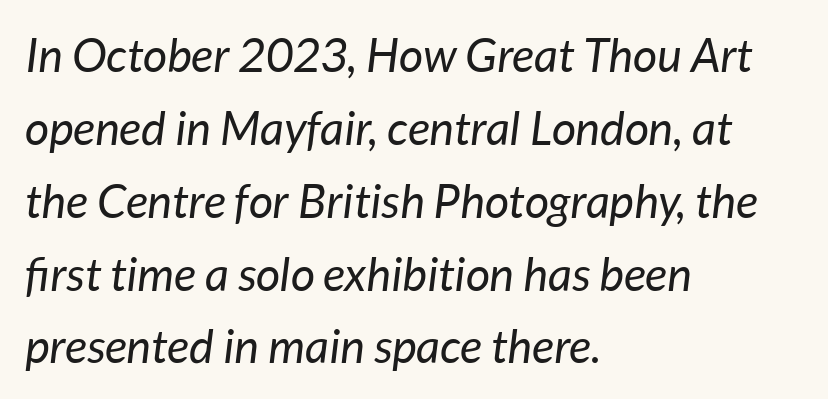
Q: Is the text bold? A: No.
Q: Is the text italic (slanted)? A: Yes, it leans right by about 7 degrees.
Q: Is the text underlined? A: No.
Q: How is the paragraph aligned? A: Left-aligned.
Q: Is the spacing between letters normal or unusually wide? A: Normal.
Q: Is the spacing between lines tight, normal or loose? A: Normal.
Q: Width (condensed, normal, or wide)? A: Normal.
Q: Stroke contrast? A: Low.
Q: x-height? A: Medium.
Q: Monospaced? A: No.
